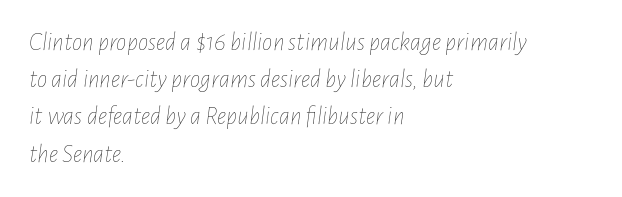
Vertically, the passage feels balanced, rows spaced as you'd expect. The strokes carry an ordinary text weight at most. Descenders hang freely into open space. The letterforms sit shoulder to shoulder at normal distance. Horizontal alignment here is leftward, the default for most running prose. The whole block is typeset with a tilt.
